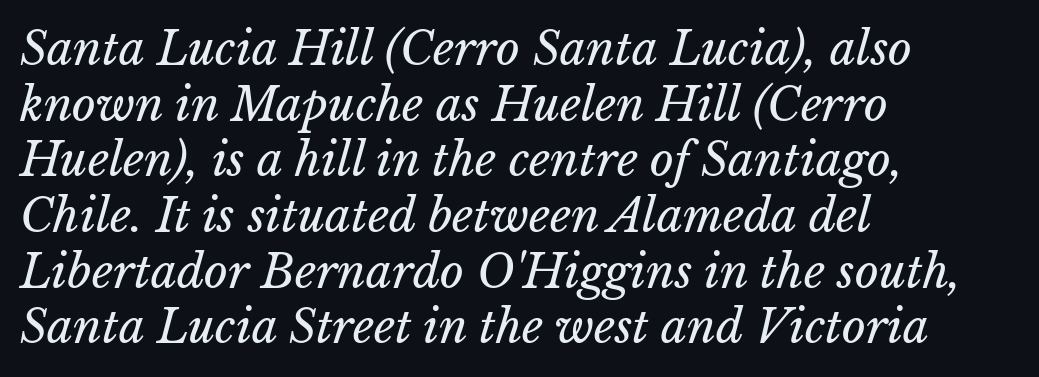
Vertical stems look standard width or narrower in stroke. Compared with a centered layout, this one pins lines to the left instead. Only glyphs here, with clear space below each row. Spacing between characters is what you'd get straight out of the box. The passage shown is typed in a proportional face where columns would drift.
